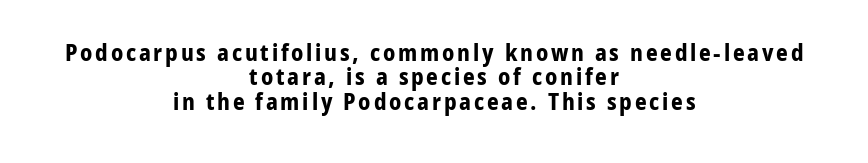
Q: Is the text bold? A: Yes.
Q: Is the text italic (slanted)? A: No, it is upright.
Q: Is the text underlined? A: No.
Q: How is the paragraph aligned? A: Centered.
Q: Is the spacing between lines tight, normal or loose? A: Tight.
